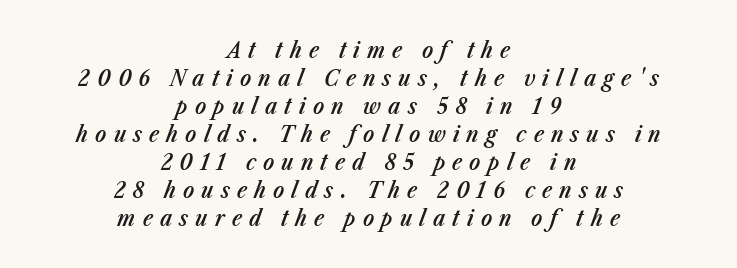
The image shows 23 px text type, italic (leaning right); set centered, line spacing 1.22x, unusually wide letter spacing (+0.31 em), not underlined.
